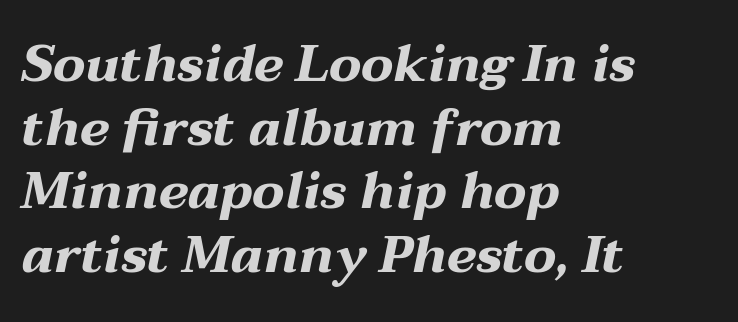
{"italic": "yes", "lean": "right", "slant_degrees": 12, "bold": "yes", "weight": "bold", "width": "wide", "stroke_contrast": "medium", "x_height": "medium", "monospaced": "no", "underline": "no", "align": "left", "line_spacing": "normal", "line_spacing_ratio": 1.25, "letter_spacing": "normal", "letter_spacing_em": 0.0, "glyph_px": 51}
